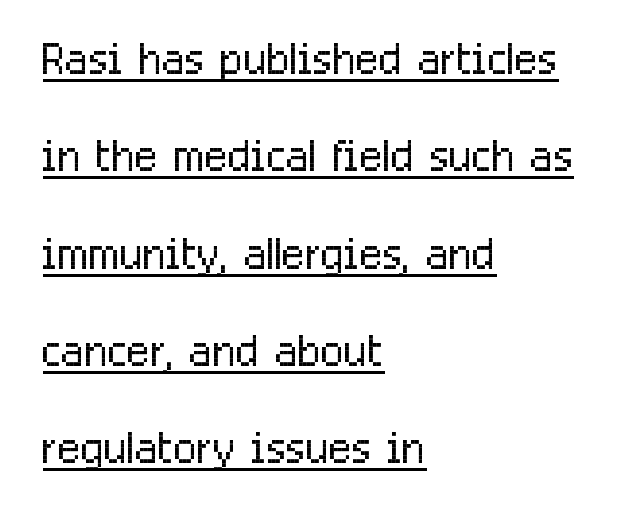
Q: Is the text bold? A: No.
Q: Is the text italic (slanted)? A: No, it is upright.
Q: Is the typeface a serif or a sans-serif typeface? A: Sans-serif.
Q: Is the text underlined? A: Yes.
Q: How is the paragraph aligned? A: Left-aligned.
Q: Is the spacing between letters normal or unusually wide? A: Normal.
Q: Is the spacing between lines tight, normal or loose? A: Normal.
Q: Width (condensed, normal, or wide)? A: Condensed.
Q: Stroke contrast? A: Low.
Q: x-height? A: Medium.
Q: Monospaced? A: No.
